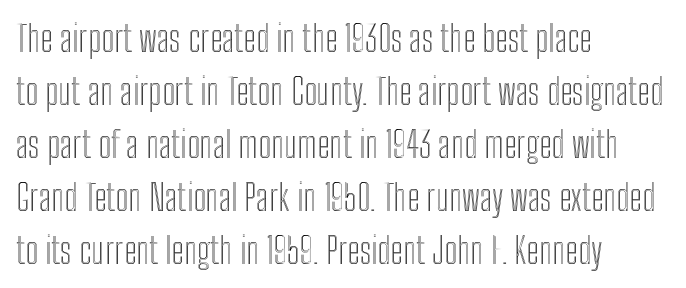
The image shows 36 px condensed type, upright; set left-aligned, normal line spacing (1.47x), normal letter spacing, not underlined; a medium x-height.
